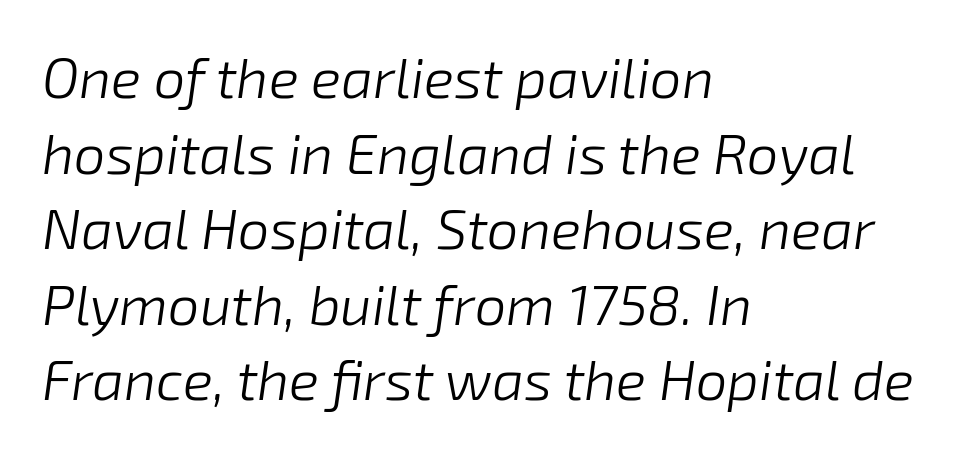
Q: Is the text bold? A: No.
Q: Is the text italic (slanted)? A: Yes, it leans right by about 8 degrees.
Q: Is the text underlined? A: No.
Q: How is the paragraph aligned? A: Left-aligned.
Q: Is the spacing between letters normal or unusually wide? A: Normal.
Q: Is the spacing between lines tight, normal or loose? A: Normal.
Q: Width (condensed, normal, or wide)? A: Normal.
Q: Stroke contrast? A: Low.
Q: x-height? A: Medium.
Q: Monospaced? A: No.
